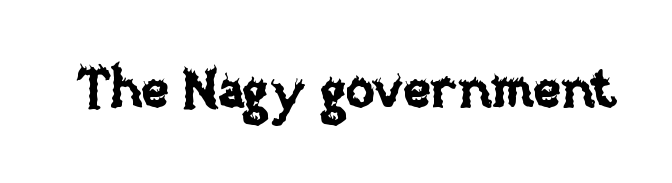
Q: Is the text italic (slanted)? A: No, it is upright.
Q: Is the text underlined? A: No.
Q: Is the spacing between letters normal or unusually wide? A: Normal.
Q: Width (condensed, normal, or wide)? A: Normal.
Q: Stroke contrast? A: Low.
Q: x-height? A: Large.
Q: Monospaced? A: No.
